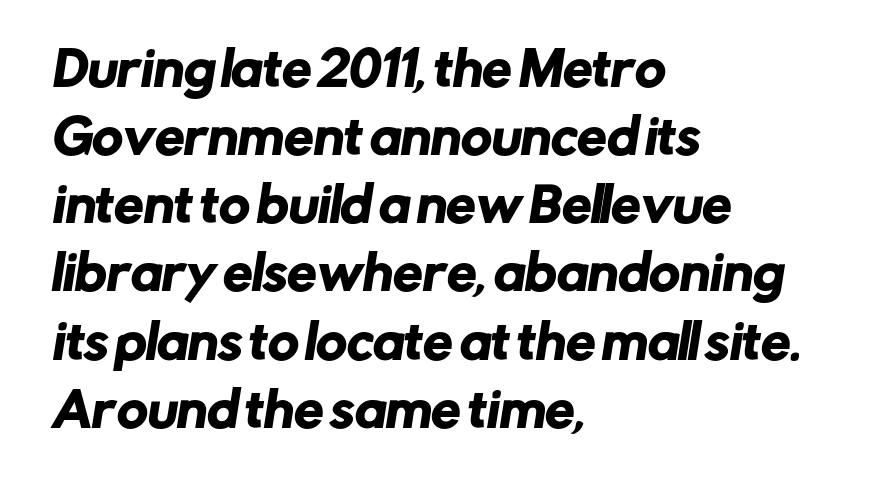
{"serif": "no", "width": "normal", "stroke_contrast": "low", "x_height": "medium", "monospaced": "no", "underline": "no", "align": "left", "line_spacing": "normal", "line_spacing_ratio": 1.45, "letter_spacing": "normal", "letter_spacing_em": 0.0, "glyph_px": 47}
